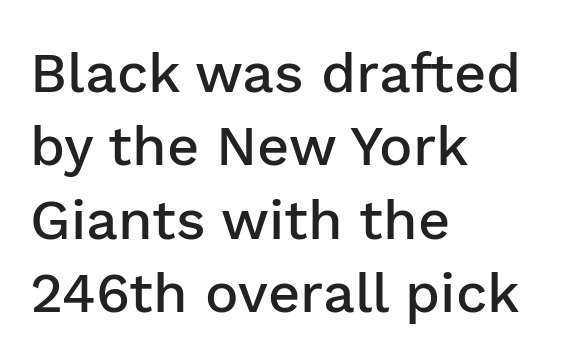
The space between consecutive lines is moderate. Characters remain perfectly vertical along every line. This sample uses a sans-serif face. This sample uses plain, unmodified letter spacing.
